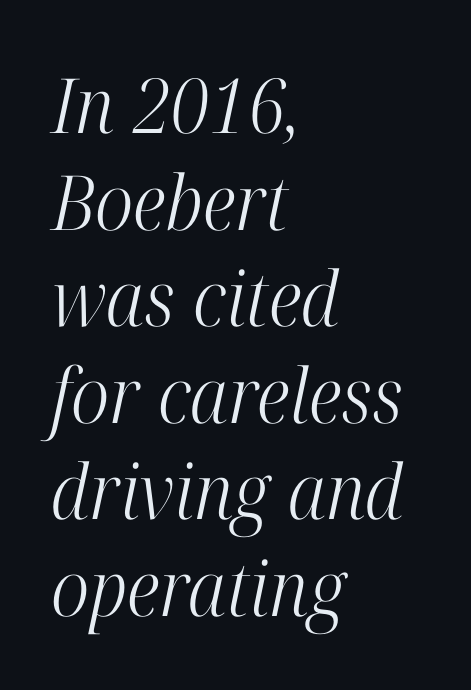
The image shows 76 px light, condensed serif type, italic (leaning right); set left-aligned, normal line spacing (1.27x), normal letter spacing, not underlined; high stroke contrast and a medium x-height.
